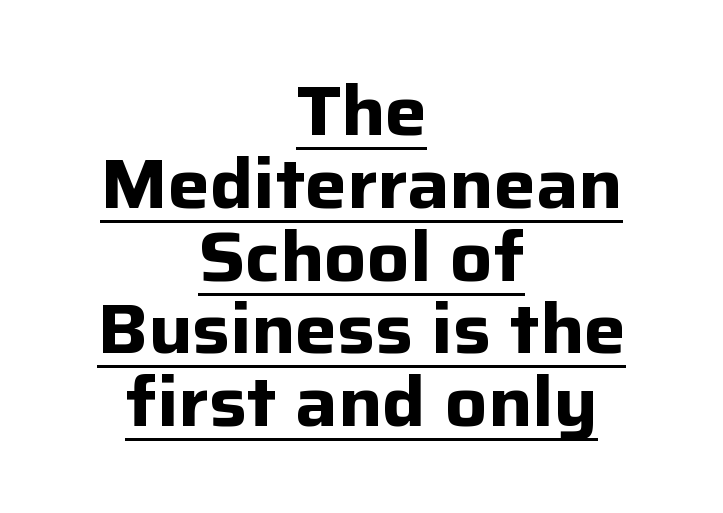
The image shows 70 px bold sans-serif type, upright; set centered, tight line spacing (1.04x), normal letter spacing, underlined; low stroke contrast and a medium x-height.
